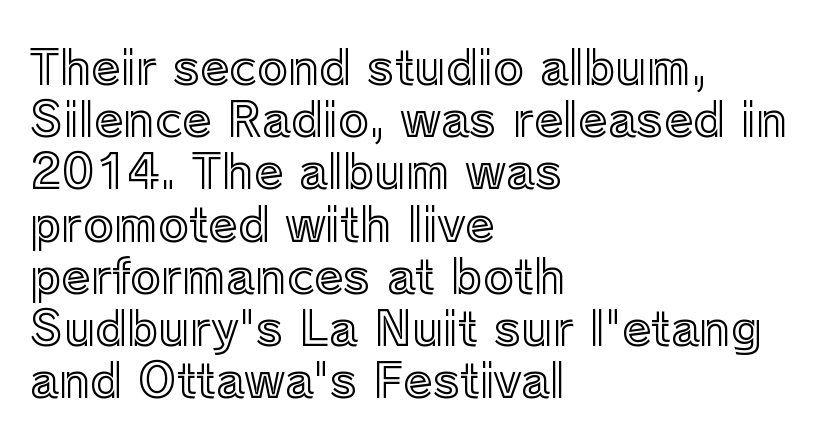
{"italic": "no", "width": "normal", "x_height": "medium", "monospaced": "no", "underline": "no", "align": "left", "line_spacing": "tight", "line_spacing_ratio": 1.11, "letter_spacing": "normal", "letter_spacing_em": 0.0, "glyph_px": 47}
